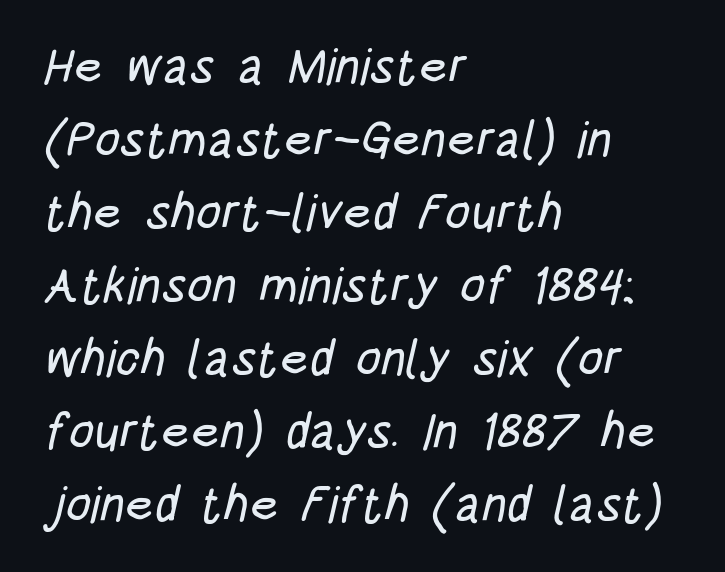
{"serif": "no", "width": "condensed", "stroke_contrast": "low", "x_height": "large", "monospaced": "no", "underline": "no", "align": "left", "line_spacing": "normal", "line_spacing_ratio": 1.46, "letter_spacing": "normal", "letter_spacing_em": 0.0, "glyph_px": 50}
